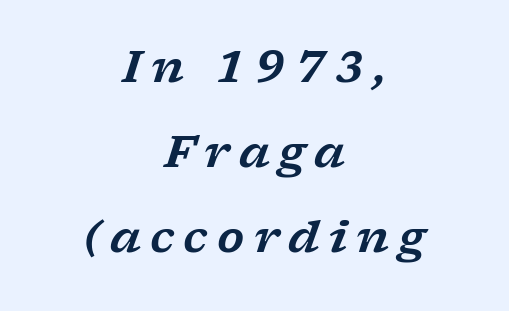
Q: Is the text italic (slanted)? A: Yes, it leans right by about 17 degrees.
Q: Is the typeface a serif or a sans-serif typeface? A: Serif.
Q: Is the text underlined? A: No.
Q: How is the paragraph aligned? A: Centered.
Q: Is the spacing between letters normal or unusually wide? A: Unusually wide.
Q: Is the spacing between lines tight, normal or loose? A: Loose.
Q: Width (condensed, normal, or wide)? A: Wide.
Q: Stroke contrast? A: Low.
Q: x-height? A: Medium.
Q: Monospaced? A: No.
